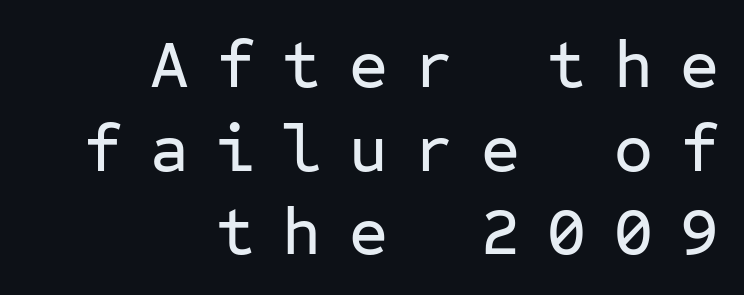
Q: Is the text italic (slanted)? A: No, it is upright.
Q: Is the typeface a serif or a sans-serif typeface? A: Sans-serif.
Q: Is the text underlined? A: No.
Q: How is the paragraph aligned? A: Right-aligned.
Q: Is the spacing between letters normal or unusually wide? A: Unusually wide.
Q: Is the spacing between lines tight, normal or loose? A: Normal.
Q: Width (condensed, normal, or wide)? A: Normal.
Q: Stroke contrast? A: Low.
Q: x-height? A: Medium.
Q: Monospaced? A: Yes.
